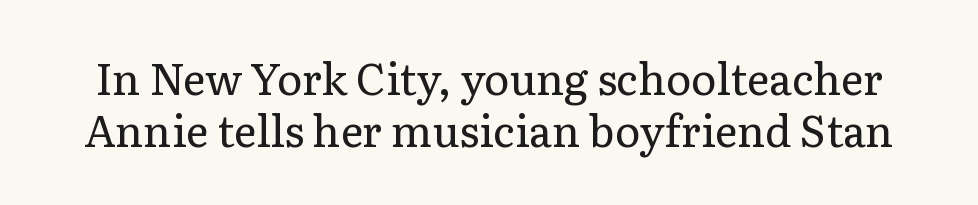
The image shows 43 px regular-weight serif type, upright; set line spacing 1.2x, normal letter spacing, not underlined; low stroke contrast and a medium x-height.
